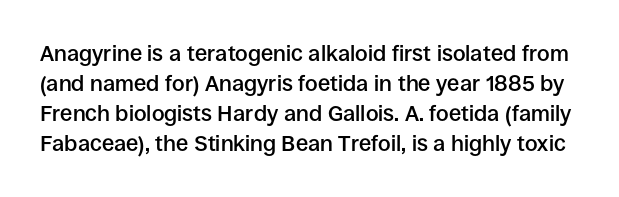
Q: Is the text bold? A: Semi-bold.
Q: Is the text italic (slanted)? A: No, it is upright.
Q: Is the text underlined? A: No.
Q: Is the spacing between letters normal or unusually wide? A: Normal.
Q: Is the spacing between lines tight, normal or loose? A: Normal.
